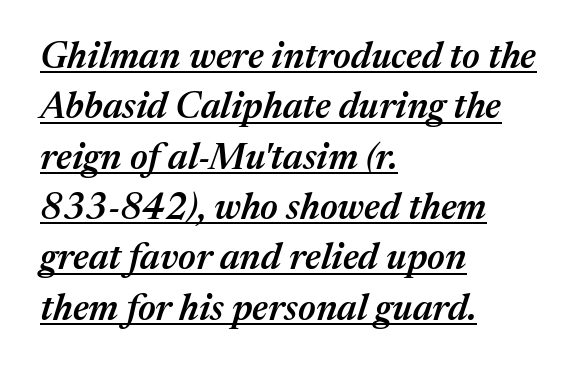
Notice how descenders clear the ascenders below comfortably — that's standard leading. You can see a thin bar hugging the bottom of the glyphs. Proportional: the letters do not fall into vertical columns. On the weight axis this lands at semibold, roughly 600. Observe the lean: these are italic letterforms. All the whitespace from short lines collects on the right.
